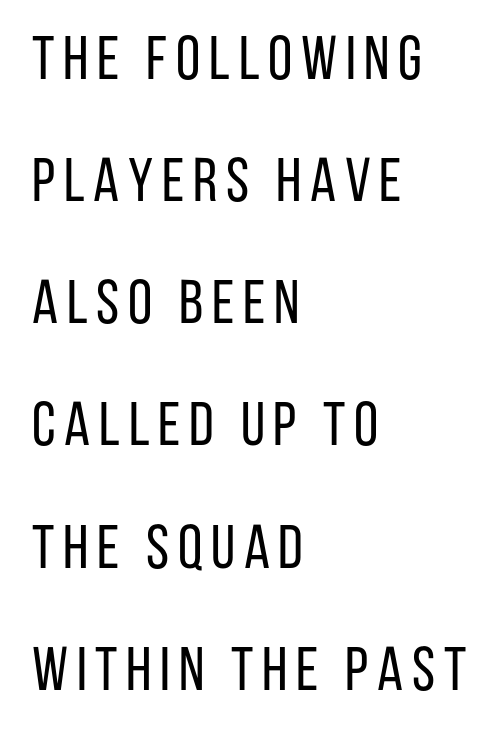
Q: Is the text bold? A: No.
Q: Is the text italic (slanted)? A: No, it is upright.
Q: Is the typeface a serif or a sans-serif typeface? A: Sans-serif.
Q: Is the text underlined? A: No.
Q: How is the paragraph aligned? A: Left-aligned.
Q: Is the spacing between lines tight, normal or loose? A: Loose.
Q: Width (condensed, normal, or wide)? A: Condensed.
Q: Stroke contrast? A: Low.
Q: x-height? A: Large.
Q: Monospaced? A: No.
